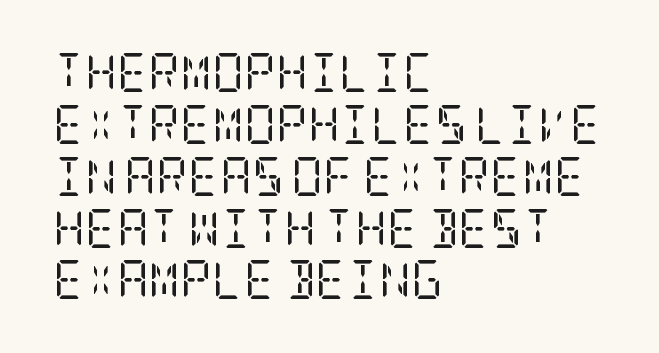
Q: Is the text bold? A: No.
Q: Is the text italic (slanted)? A: No, it is upright.
Q: Is the typeface a serif or a sans-serif typeface? A: Serif.
Q: Is the text underlined? A: No.
Q: How is the paragraph aligned? A: Left-aligned.
Q: Is the spacing between letters normal or unusually wide? A: Normal.
Q: Is the spacing between lines tight, normal or loose? A: Normal.
Q: Width (condensed, normal, or wide)? A: Condensed.
Q: Stroke contrast? A: Low.
Q: x-height? A: Large.
